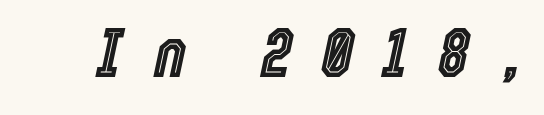
The image shows 70 px condensed type, italic (leaning right); set unusually wide letter spacing (+0.44 em), not underlined; a medium x-height.
